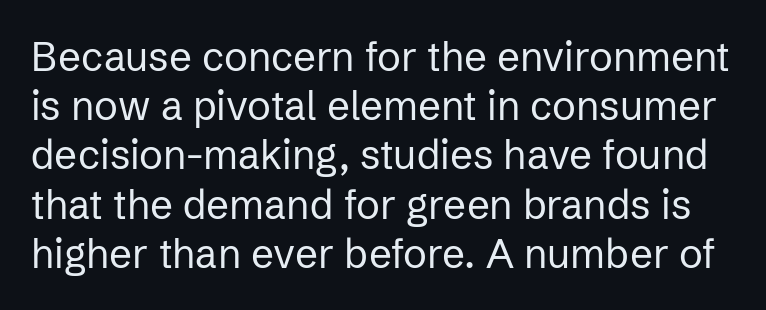
This rendering employs a face without finishing strokes, i.e., a sans-serif. The space beneath each line is pristine and unruled. Nobody touched the tracking dial on this one. The face used here is proportionally spaced, like ordinary book or web type. Unbolded letterforms with no extra heft.
